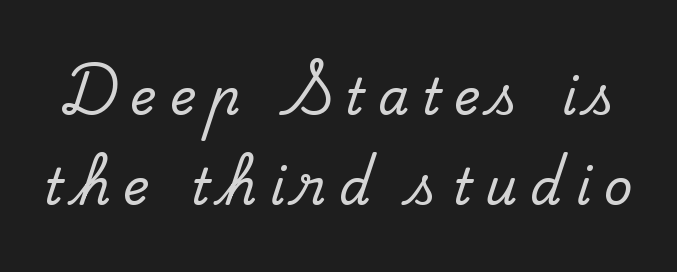
{"serif": "yes", "width": "normal", "stroke_contrast": "low", "x_height": "small", "monospaced": "no", "underline": "no", "line_spacing_ratio": 1.8, "letter_spacing": "wide", "letter_spacing_em": 0.26, "glyph_px": 50}
